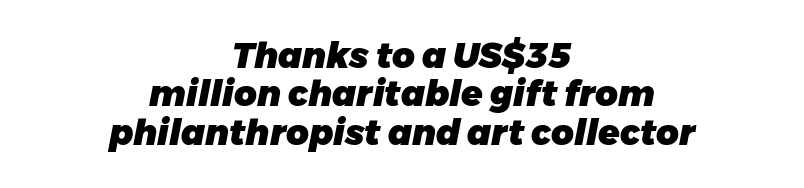
{"italic": "yes", "lean": "right", "slant_degrees": 11, "bold": "yes", "weight": "heavy", "width": "normal", "stroke_contrast": "low", "x_height": "medium", "monospaced": "no", "underline": "no", "align": "center", "line_spacing": "tight", "line_spacing_ratio": 1.1, "letter_spacing": "normal", "letter_spacing_em": 0.0, "glyph_px": 35}
